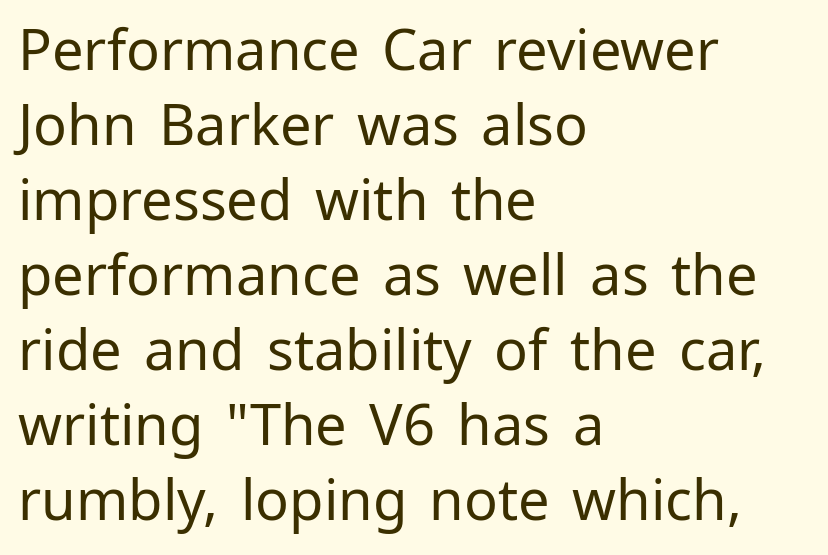
{"serif": "no", "italic": "no", "bold": "no", "weight": "regular", "width": "normal", "stroke_contrast": "low", "x_height": "medium", "monospaced": "no", "underline": "no", "align": "left", "line_spacing": "normal", "line_spacing_ratio": 1.34, "letter_spacing": "normal", "letter_spacing_em": 0.0, "glyph_px": 56}
